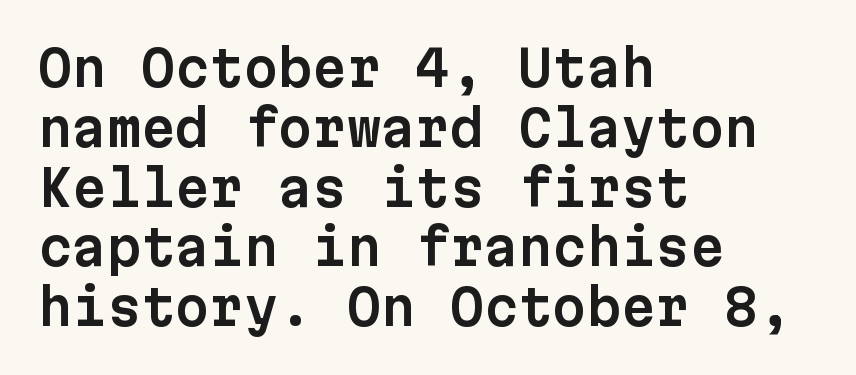
The image shows 49 px sans-serif type, upright, monospaced; set left-aligned, line spacing 1.22x, normal letter spacing, not underlined; low stroke contrast and a medium x-height.
